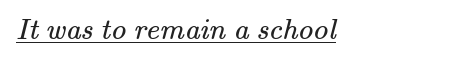
Look at the bottom of the vertical strokes: they flare into serifs here. The passage shown is typed in a proportional face where columns would drift. Each line of the rendering has a horizontal stroke beneath the glyphs. What stands out about the letter spacing? Nothing — it is the standard amount. The letterforms sit at book weight or below.
